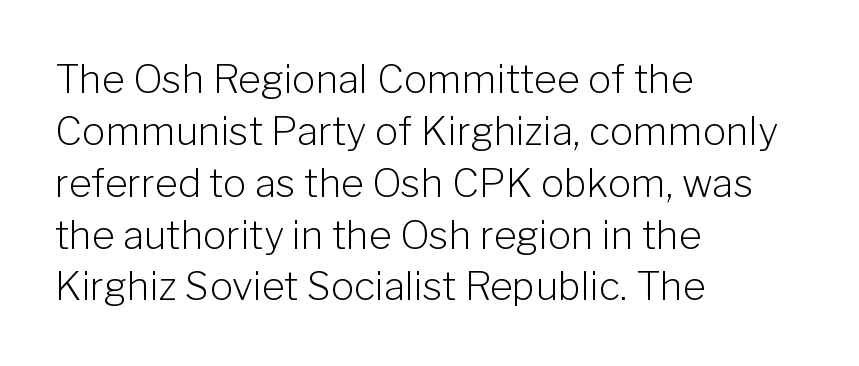
The image shows 39 px light sans-serif type, upright; set left-aligned, normal line spacing (1.33x), normal letter spacing, not underlined; low stroke contrast and a medium x-height.
